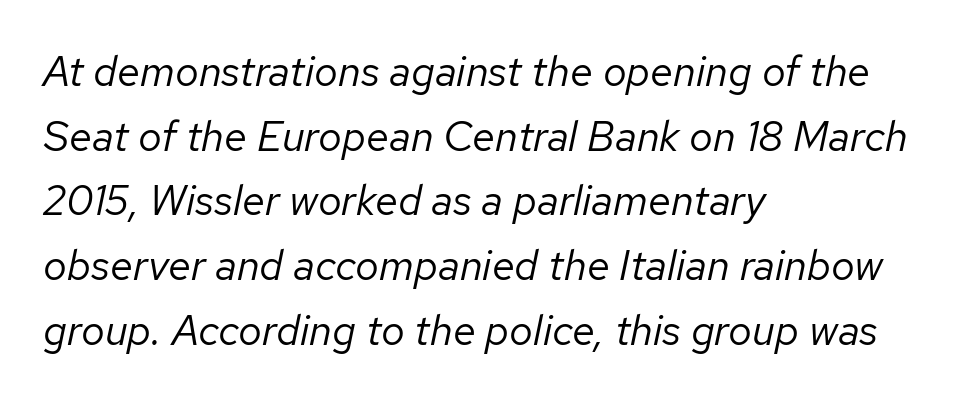
The image shows 42 px regular-weight type, italic (leaning right); set left-aligned, normal line spacing (1.54x), normal letter spacing, not underlined; low stroke contrast and a medium x-height.
